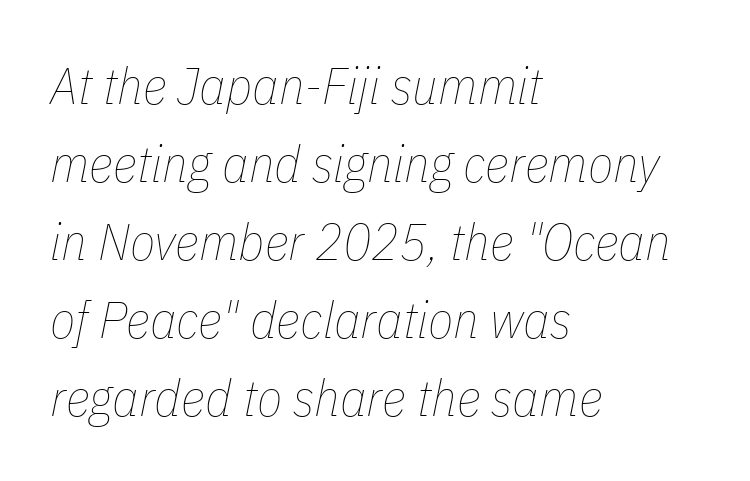
The image shows 52 px thin, condensed type, italic (leaning right); set left-aligned, normal line spacing (1.5x), normal letter spacing, not underlined; low stroke contrast and a medium x-height.
